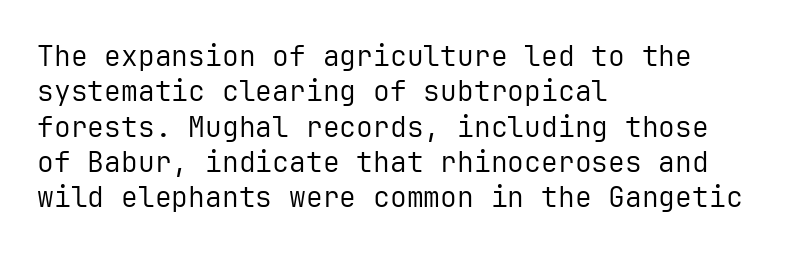
The image shows 28 px regular-weight sans-serif type, upright, monospaced; set left-aligned, normal line spacing (1.26x), normal letter spacing, not underlined; low stroke contrast and a medium x-height.
